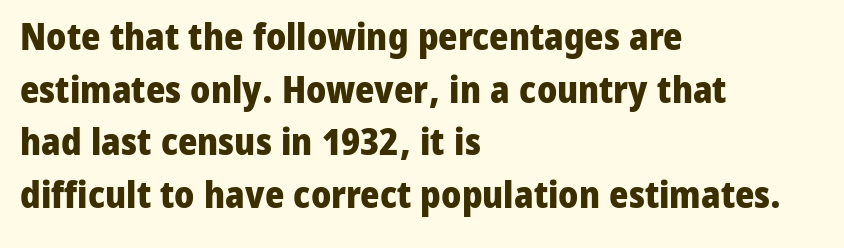
The image shows 37 px heavy sans-serif type, upright; set left-aligned, normal line spacing (1.42x), normal letter spacing, not underlined; low stroke contrast and a medium x-height.
